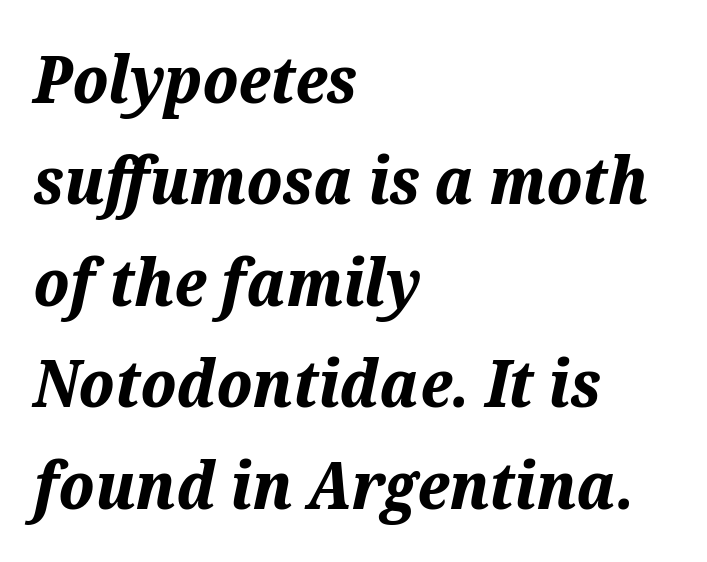
{"italic": "yes", "lean": "right", "slant_degrees": 12, "bold": "yes", "weight": "bold", "width": "normal", "stroke_contrast": "medium", "x_height": "medium", "monospaced": "no", "underline": "no", "align": "left", "line_spacing": "normal", "line_spacing_ratio": 1.56, "letter_spacing": "normal", "letter_spacing_em": 0.0, "glyph_px": 65}
